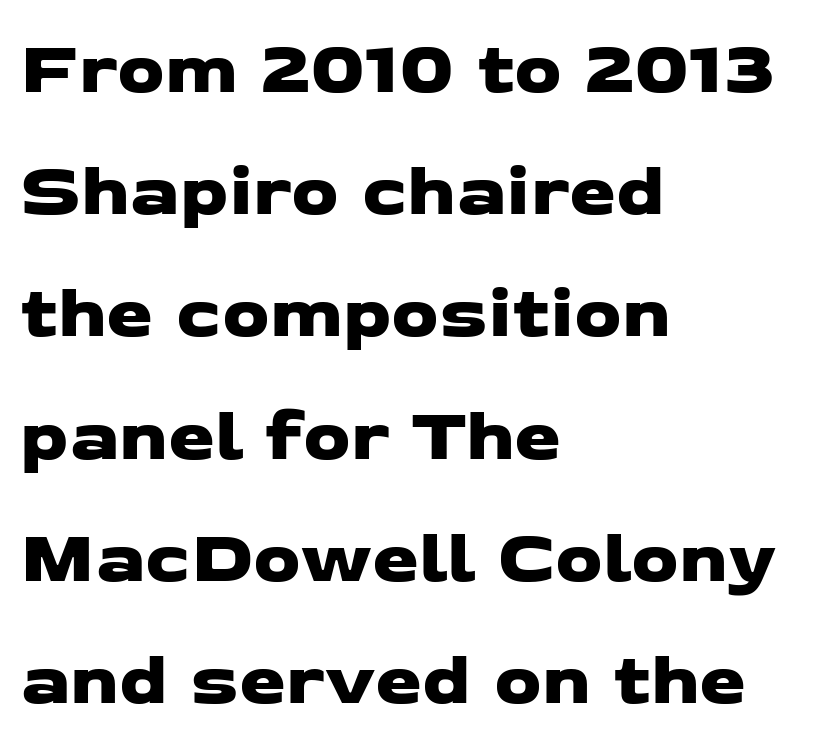
To sum up the face: it is a sans, with no serifs. Do the characters align in a grid? No, the font is proportional. Inter-character spacing is left at the font's built-in metrics. The designer left line spacing at the default. Visually the block forms a straight wall on the left and a jagged coastline on the right.
